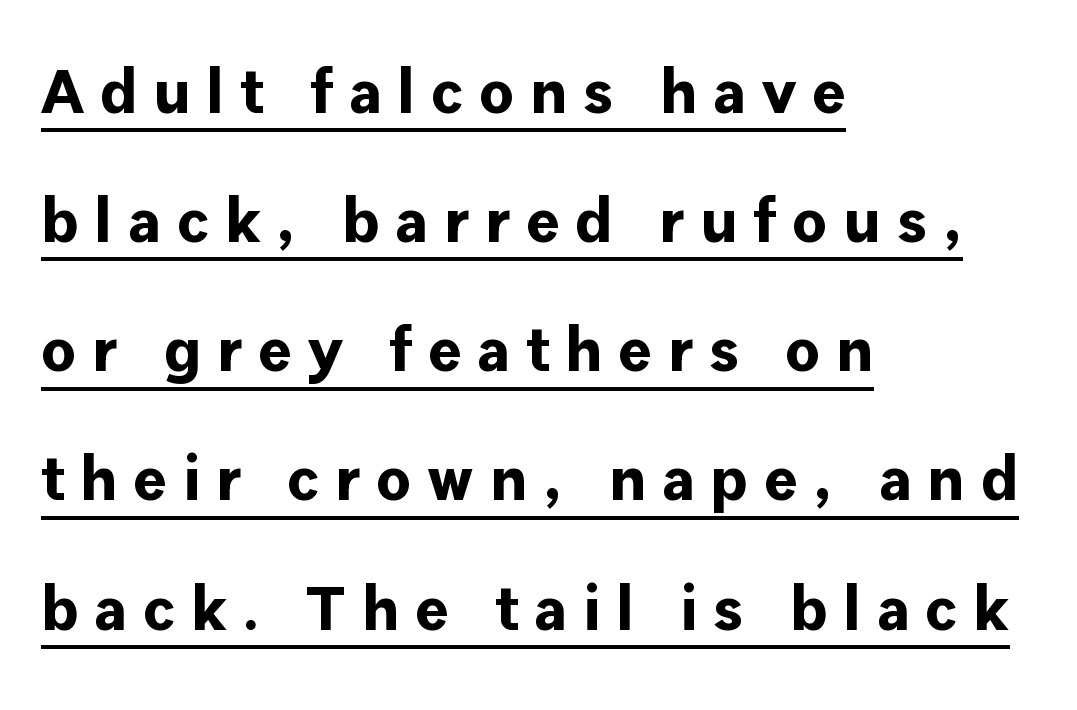
Descenders here cross a horizontal rule under the line. Characters follow at a spacing far wider than the type designer built in. These lines are composed in type without serifs. Stroke thickness is high; the sample reads as a true bold. Proportional: the letters do not fall into vertical columns. The rag falls on the right side of this text block.
